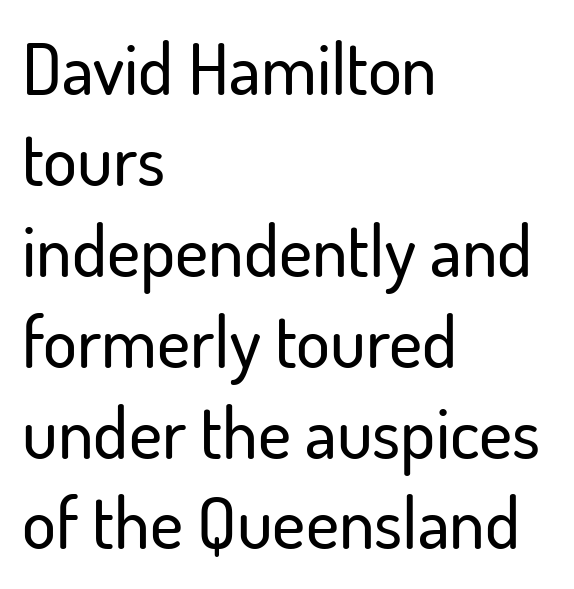
Q: Is the text italic (slanted)? A: No, it is upright.
Q: Is the typeface a serif or a sans-serif typeface? A: Sans-serif.
Q: Is the text underlined? A: No.
Q: How is the paragraph aligned? A: Left-aligned.
Q: Is the spacing between letters normal or unusually wide? A: Normal.
Q: Is the spacing between lines tight, normal or loose? A: Normal.
Q: Width (condensed, normal, or wide)? A: Normal.
Q: Stroke contrast? A: Low.
Q: x-height? A: Small.
Q: Monospaced? A: No.
